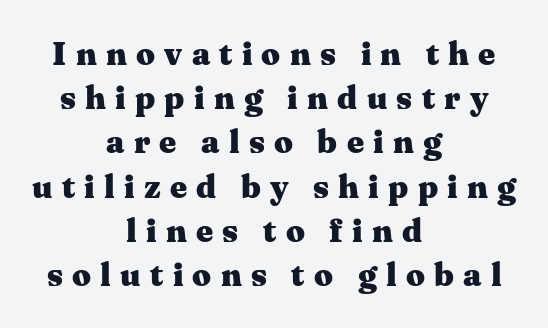
The image shows 33 px heavy, wide serif type, upright; set centered, normal line spacing (1.34x), unusually wide letter spacing (+0.28 em), not underlined; medium stroke contrast and a medium x-height.
